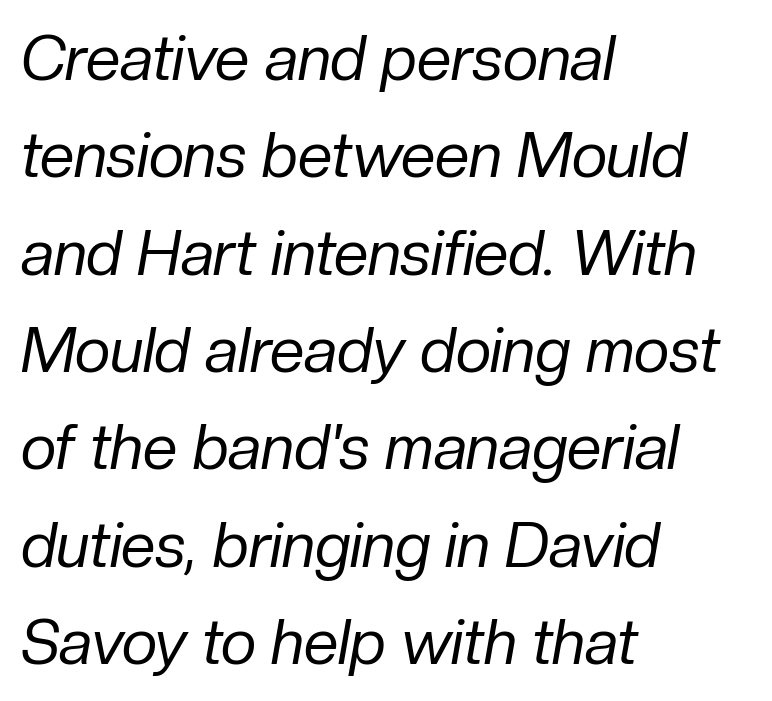
The image shows 62 px regular-weight type, italic (leaning right); set left-aligned, normal line spacing (1.57x), normal letter spacing, not underlined; low stroke contrast and a medium x-height.
